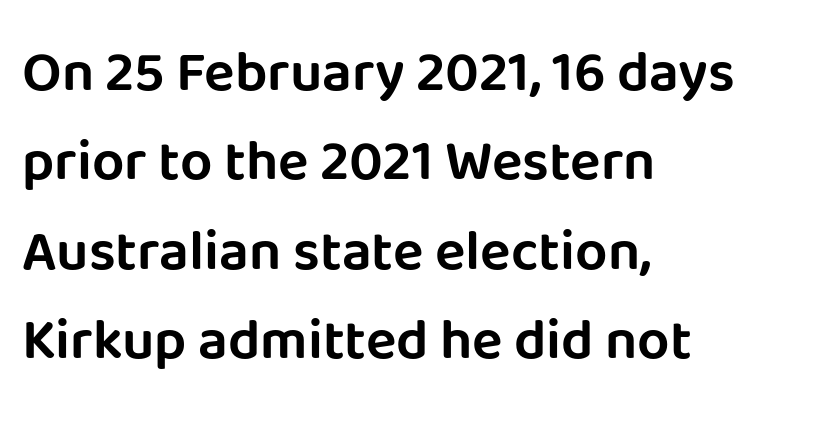
The setting favours the left margin, as ordinary paragraphs usually do. Style check: upright. Do the characters align in a grid? No, the font is proportional. Each letter's strokes conclude bluntly, with no projecting serifs.
